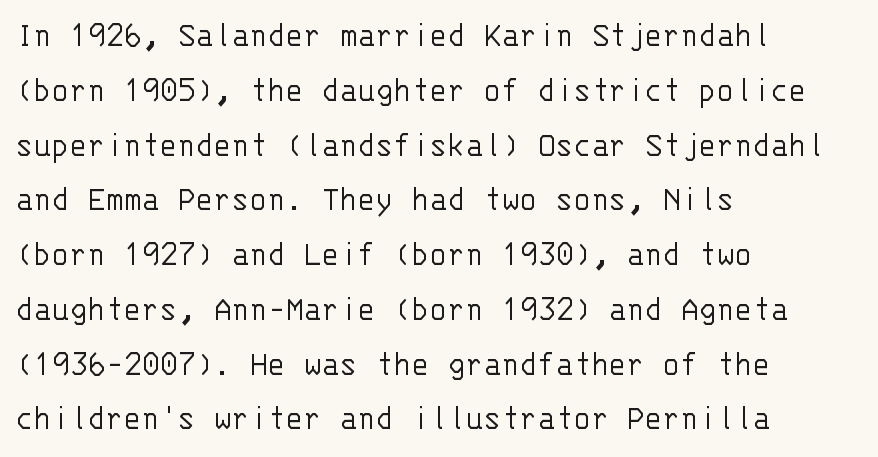
{"serif": "no", "italic": "no", "bold": "no", "weight": "light", "width": "normal", "stroke_contrast": "low", "x_height": "large", "monospaced": "yes", "underline": "no", "align": "left", "line_spacing": "normal", "line_spacing_ratio": 1.48, "letter_spacing": "normal", "letter_spacing_em": 0.0, "glyph_px": 37}
